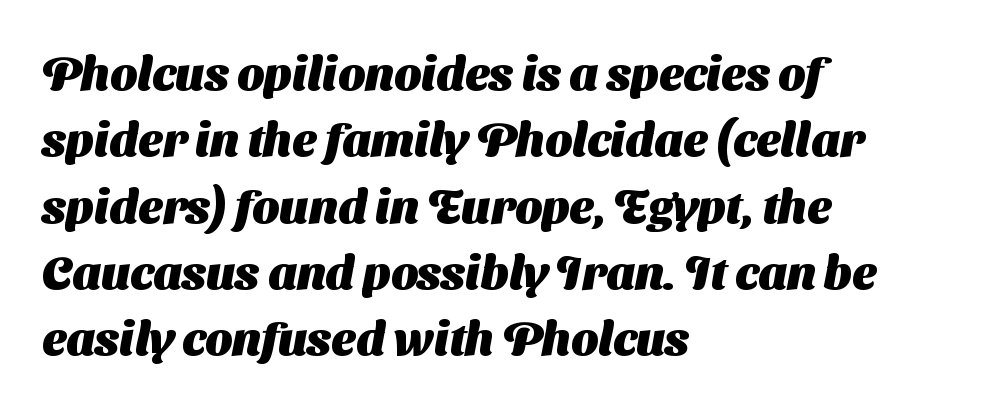
The gap between lines stays unmarked. Typesetter's note: full bold, strokes at maximum text heaviness. Spacing verdict: proportional, widths tailored to each character. Stroke terminals: plain, sans-serif. The vertical gap from one line to the next is medium. The typesetter chose a ragged-right arrangement here.
